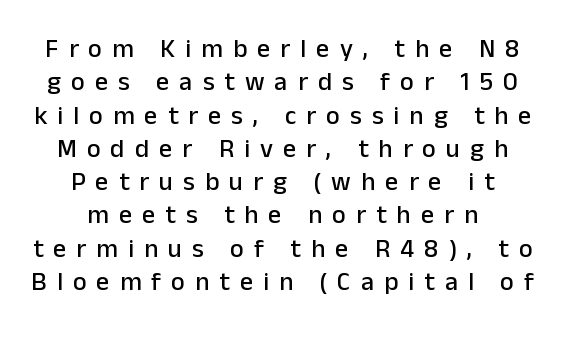
Q: Is the text italic (slanted)? A: No, it is upright.
Q: Is the text underlined? A: No.
Q: How is the paragraph aligned? A: Centered.
Q: Is the spacing between letters normal or unusually wide? A: Unusually wide.
Q: Is the spacing between lines tight, normal or loose? A: Normal.
